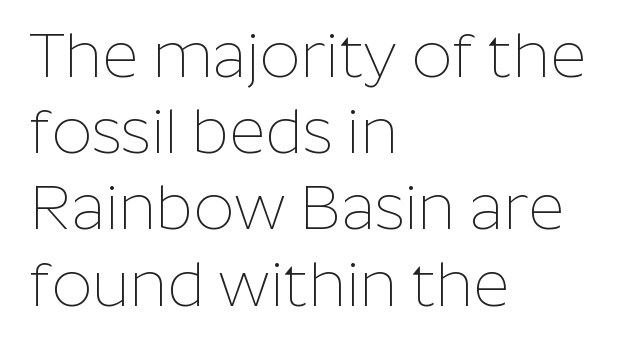
Q: Is the text bold? A: No.
Q: Is the text italic (slanted)? A: No, it is upright.
Q: Is the typeface a serif or a sans-serif typeface? A: Sans-serif.
Q: Is the text underlined? A: No.
Q: How is the paragraph aligned? A: Left-aligned.
Q: Is the spacing between letters normal or unusually wide? A: Normal.
Q: Width (condensed, normal, or wide)? A: Normal.
Q: Stroke contrast? A: Low.
Q: x-height? A: Medium.
Q: Monospaced? A: No.
